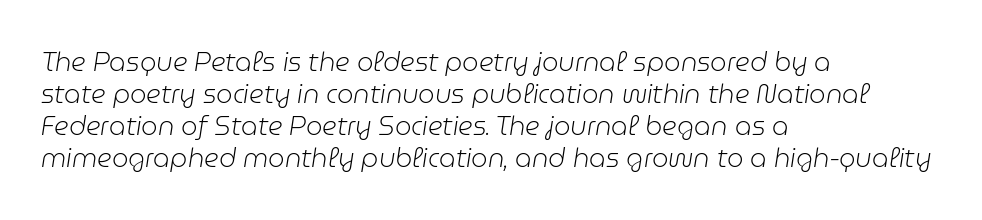
Letters have the restrained weight of plain body copy at most. Clear beneath every line of the passage. Horizontal alignment here is leftward, the default for most running prose. These lines were composed using italics. Letter spacing: default.
